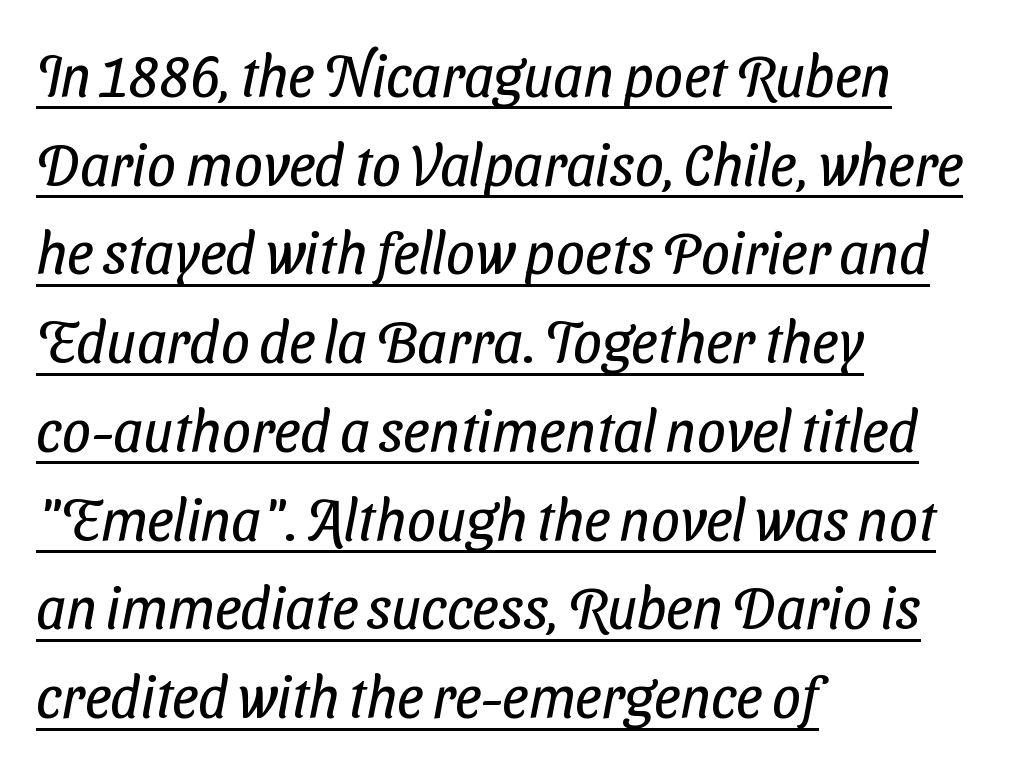
The image shows 58 px regular-weight, condensed sans-serif type; set left-aligned, normal line spacing (1.53x), normal letter spacing, underlined; low stroke contrast and a medium x-height.
